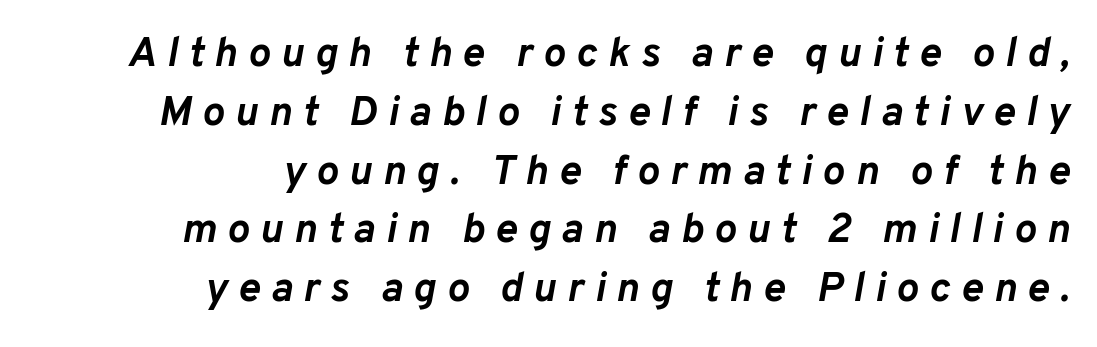
Q: Is the text bold? A: Yes.
Q: Is the text italic (slanted)? A: Yes, it leans right by about 10 degrees.
Q: Is the text underlined? A: No.
Q: How is the paragraph aligned? A: Right-aligned.
Q: Is the spacing between letters normal or unusually wide? A: Unusually wide.
Q: Is the spacing between lines tight, normal or loose? A: Normal.
Q: Width (condensed, normal, or wide)? A: Normal.
Q: Stroke contrast? A: Low.
Q: x-height? A: Medium.
Q: Monospaced? A: No.
